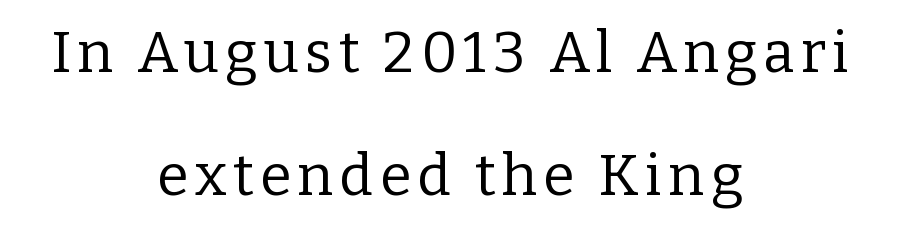
Q: Is the text bold? A: No.
Q: Is the text italic (slanted)? A: No, it is upright.
Q: Is the typeface a serif or a sans-serif typeface? A: Serif.
Q: Is the text underlined? A: No.
Q: How is the paragraph aligned? A: Centered.
Q: Is the spacing between lines tight, normal or loose? A: Loose.
Q: Width (condensed, normal, or wide)? A: Normal.
Q: Stroke contrast? A: Low.
Q: x-height? A: Medium.
Q: Monospaced? A: No.
